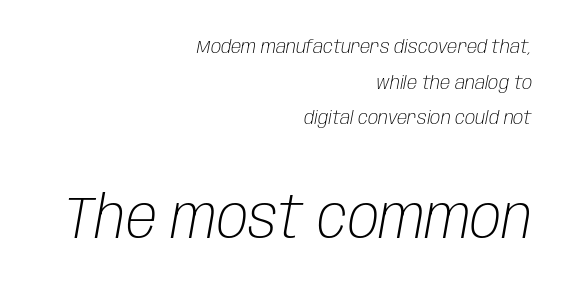
{"italic": "yes", "lean": "right", "slant_degrees": 10, "bold": "no", "weight": "light", "width": "condensed", "stroke_contrast": "low", "x_height": "large", "monospaced": "no", "underline": "no", "align": "right", "line_spacing_ratio": 1.88, "letter_spacing": "normal", "letter_spacing_em": 0.0, "larger_block": "second", "size_ratio": 3.05, "glyph_px": 58}
